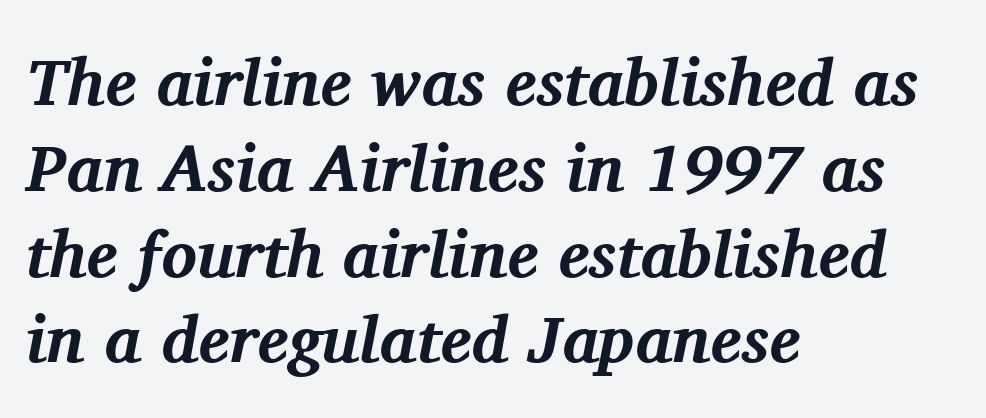
The font is running at its bold setting. Characters follow at the spacing the type designer built in. The letters advance in unequal steps, a hallmark of proportional type. The typeface chosen for these lines features serifs. A student would call this left alignment; a typographer would say flush left, rag right. Notice how the stems are inclined rather than vertical — that's the hallmark of italics.
